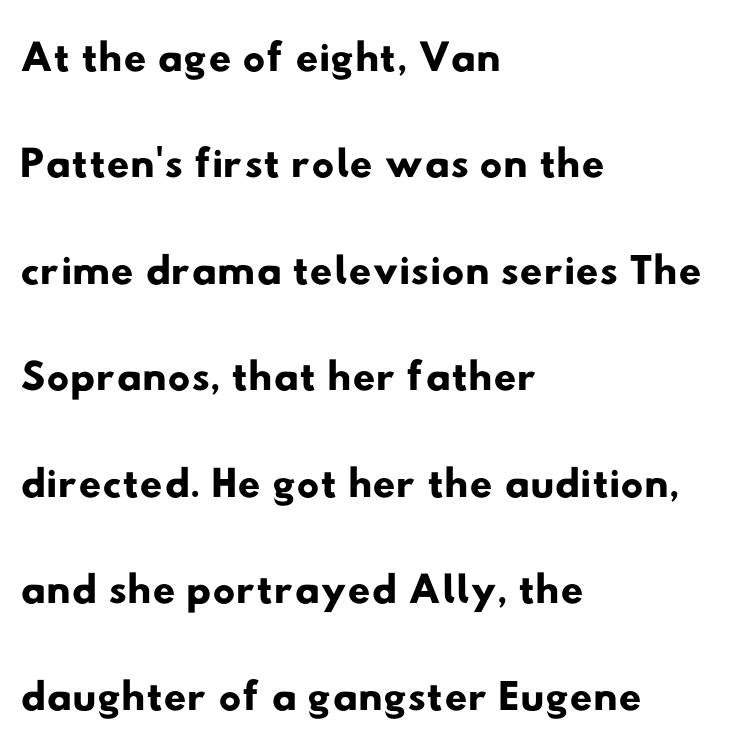
The image shows 63 px wide sans-serif type; set left-aligned, normal line spacing (1.69x), normal letter spacing, not underlined; low stroke contrast and a small x-height.
